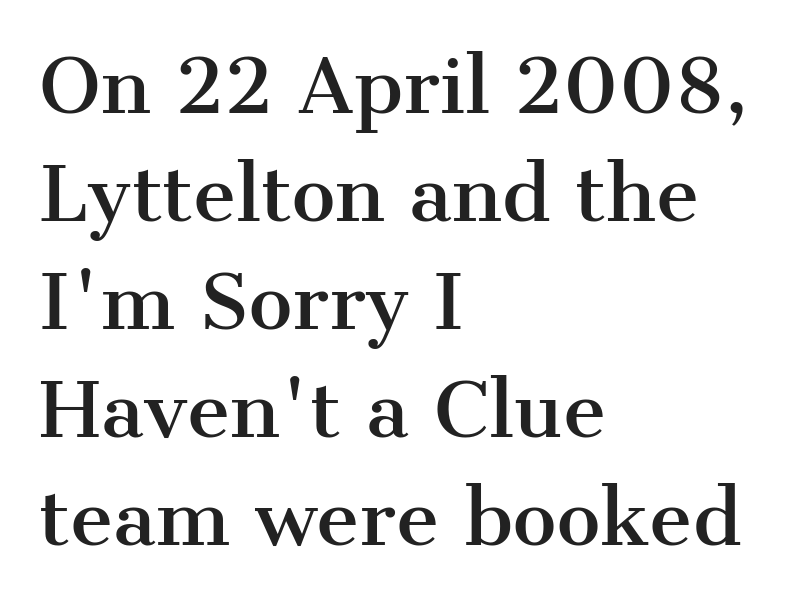
The image shows 74 px serif type, upright; set left-aligned, normal line spacing (1.46x), normal letter spacing, not underlined; medium stroke contrast and a medium x-height.
